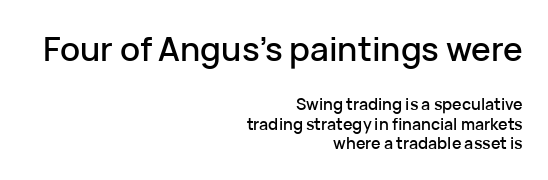
The image shows 33 px sans-serif type, upright; set right-aligned, line spacing 1.23x, normal letter spacing, not underlined; the first (top) block is 2.06x larger; low stroke contrast and a medium x-height.
